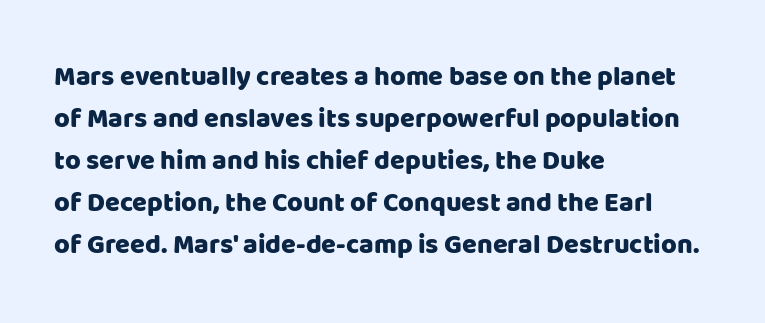
Q: Is the text italic (slanted)? A: No, it is upright.
Q: Is the text underlined? A: No.
Q: How is the paragraph aligned? A: Left-aligned.
Q: Is the spacing between letters normal or unusually wide? A: Normal.
Q: Is the spacing between lines tight, normal or loose? A: Normal.
